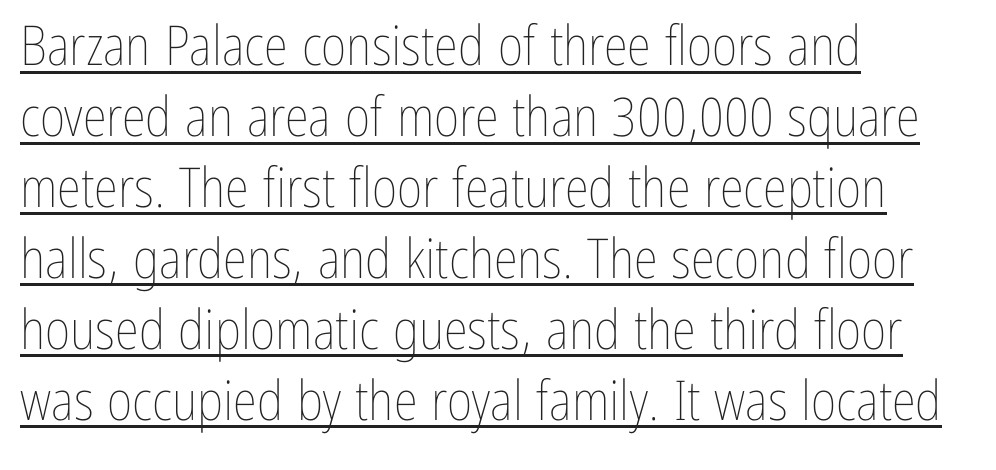
Vertical strokes here are truly vertical. Stems here are at most as thick as an everyday book face. Honestly, the underline is the first thing you notice here. Varying glyph widths throughout — classic text-font behaviour. Horizontally, the lines are justified to the leading edge only. Letter spacing: default.
